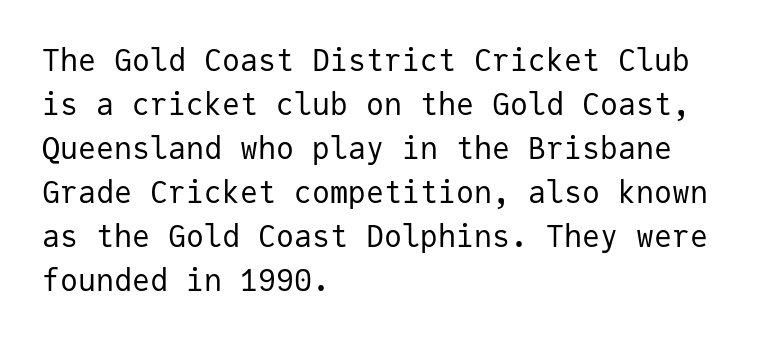
The image shows 30 px regular-weight sans-serif type, upright, monospaced; set left-aligned, normal line spacing (1.47x), normal letter spacing, not underlined; low stroke contrast and a medium x-height.
